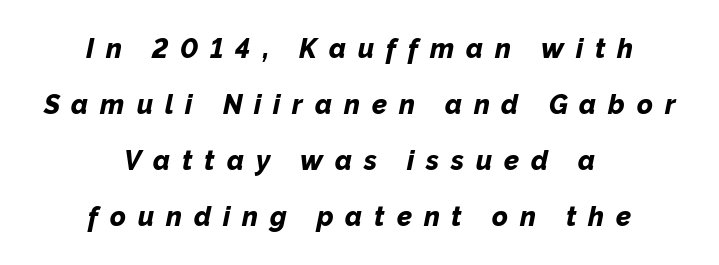
Characters follow at a spacing far wider than the type designer built in. Compared with typical paragraphs, the rows here are farther apart. What weight is shown? A full bold with thick strokes. Is the block centered? Yes — each line is placed symmetrically about the middle.
